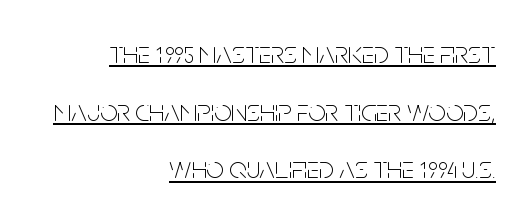
The image shows 31 px thin, condensed sans-serif type, upright; set right-aligned, line spacing 1.86x, normal letter spacing, underlined; low stroke contrast and a large x-height.
